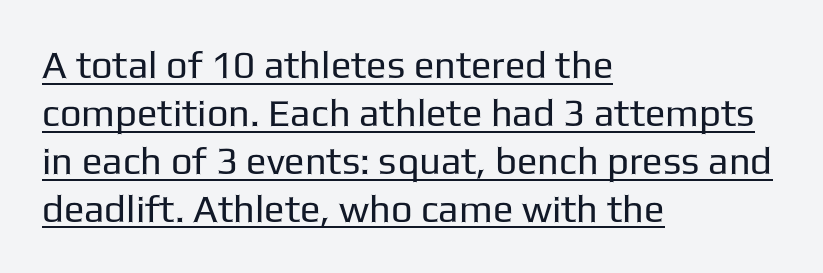
You could not count columns in this text — the font is proportionally spaced. Compared with undecorated copy, this sample adds a rule below the words. Vertical spacing — default. The characters display no serif detailing; their extremities are plain. In CSS terms this would be text-align: left. Nothing heavy about these letters — not bold at all.
